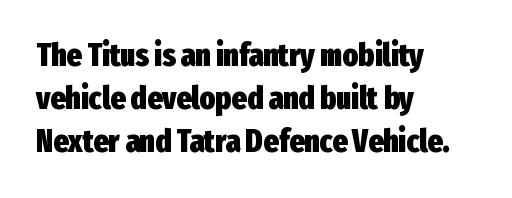
Q: Is the text bold? A: Yes.
Q: Is the text italic (slanted)? A: No, it is upright.
Q: Is the typeface a serif or a sans-serif typeface? A: Sans-serif.
Q: Is the text underlined? A: No.
Q: How is the paragraph aligned? A: Left-aligned.
Q: Is the spacing between letters normal or unusually wide? A: Normal.
Q: Is the spacing between lines tight, normal or loose? A: Normal.
Q: Width (condensed, normal, or wide)? A: Condensed.
Q: Stroke contrast? A: Low.
Q: x-height? A: Medium.
Q: Monospaced? A: No.
